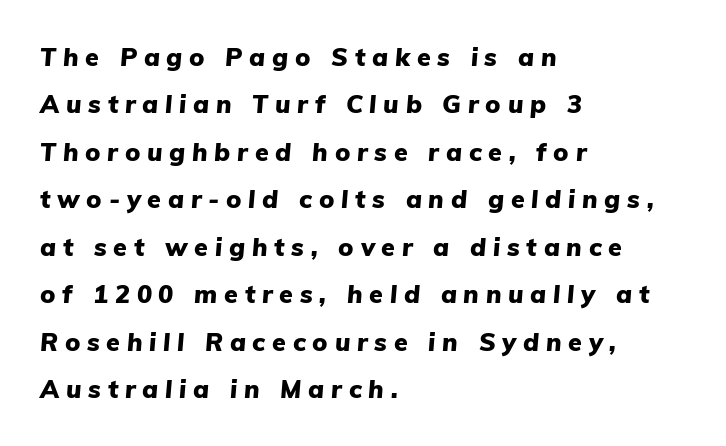
The image shows 25 px bold type, italic (leaning right); set left-aligned, loose line spacing (1.9x), unusually wide letter spacing (+0.27 em), not underlined.
